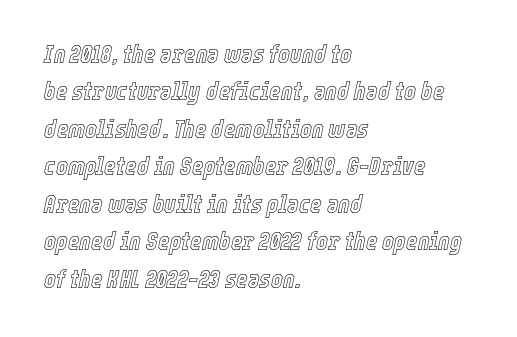
{"italic": "yes", "lean": "right", "slant_degrees": 12, "underline": "no", "align": "left", "line_spacing": "normal", "line_spacing_ratio": 1.5, "letter_spacing": "normal", "letter_spacing_em": 0.0, "glyph_px": 25}
